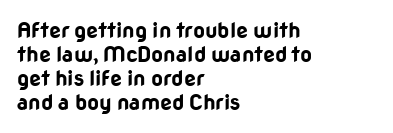
Q: Is the text bold? A: Yes.
Q: Is the text italic (slanted)? A: No, it is upright.
Q: Is the text underlined? A: No.
Q: How is the paragraph aligned? A: Left-aligned.
Q: Is the spacing between letters normal or unusually wide? A: Normal.
Q: Is the spacing between lines tight, normal or loose? A: Tight.
